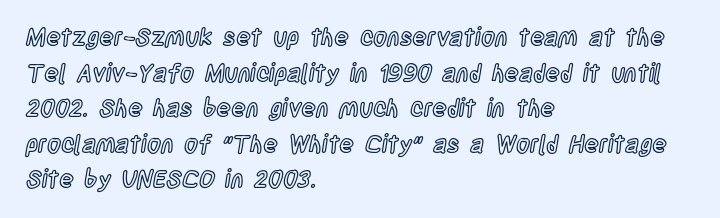
{"underline": "no", "align": "left", "line_spacing": "normal", "line_spacing_ratio": 1.48, "letter_spacing": "normal", "letter_spacing_em": 0.0, "glyph_px": 24}
